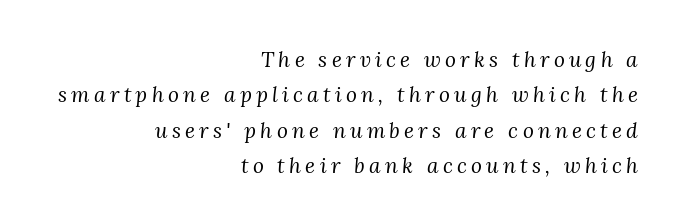
Q: Is the text bold? A: No.
Q: Is the text italic (slanted)? A: Yes, it leans right by about 3 degrees.
Q: Is the text underlined? A: No.
Q: How is the paragraph aligned? A: Right-aligned.
Q: Is the spacing between letters normal or unusually wide? A: Unusually wide.
Q: Is the spacing between lines tight, normal or loose? A: Normal.
